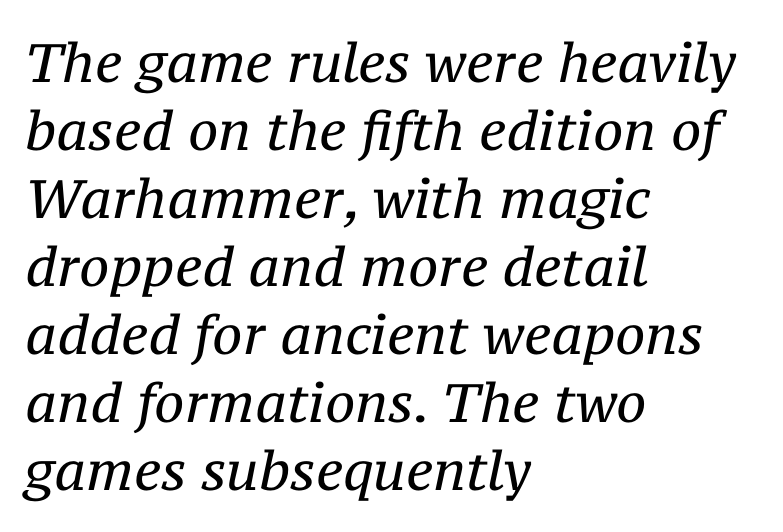
{"serif": "yes", "italic": "yes", "lean": "right", "slant_degrees": 12, "bold": "no", "weight": "regular", "width": "normal", "stroke_contrast": "medium", "x_height": "medium", "monospaced": "no", "underline": "no", "align": "left", "line_spacing": "normal", "line_spacing_ratio": 1.26, "letter_spacing": "normal", "letter_spacing_em": 0.0, "glyph_px": 54}
